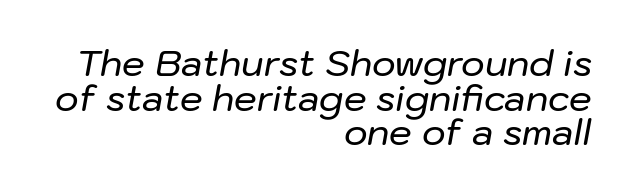
{"italic": "yes", "lean": "right", "slant_degrees": 10, "width": "normal", "stroke_contrast": "low", "x_height": "medium", "monospaced": "no", "underline": "no", "align": "right", "line_spacing": "tight", "line_spacing_ratio": 0.96, "letter_spacing": "normal", "letter_spacing_em": 0.0, "glyph_px": 36}
